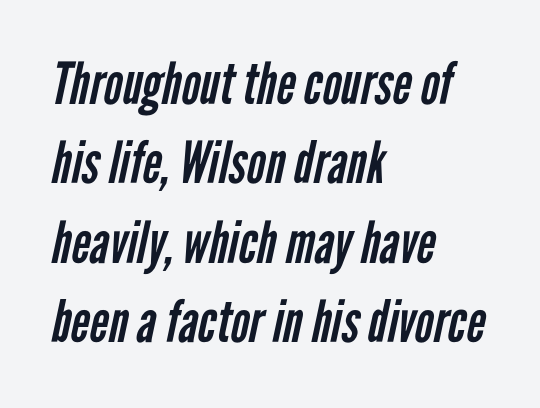
The gaps between neighbouring characters are ordinary and unremarkable. The designer left line spacing at the default. Each letter's strokes conclude bluntly, with no projecting serifs. Weight: not bold — regular or lighter. The gap between lines stays unmarked. Line starts are locked; line ends wander.
